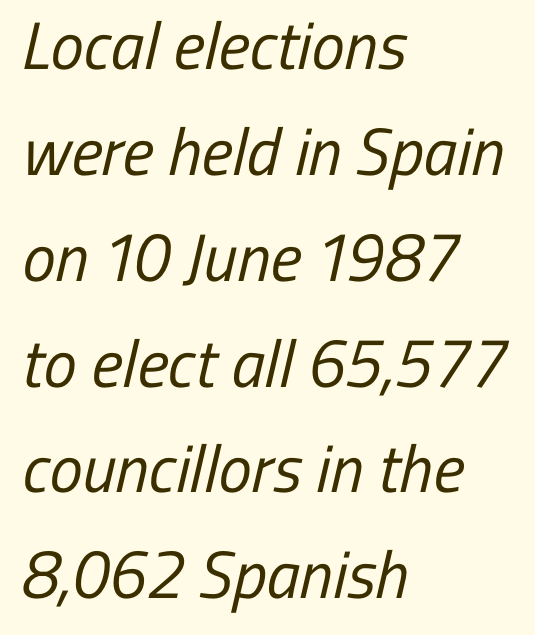
The image shows 67 px regular-weight, condensed sans-serif type; set left-aligned, normal line spacing (1.58x), normal letter spacing, not underlined; low stroke contrast and a medium x-height.
